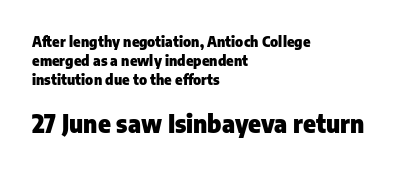
{"italic": "no", "bold": "yes", "underline": "no", "align": "left", "line_spacing": "normal", "line_spacing_ratio": 1.35, "letter_spacing": "normal", "letter_spacing_em": 0.0, "larger_block": "second", "size_ratio": 1.71, "glyph_px": 24}
